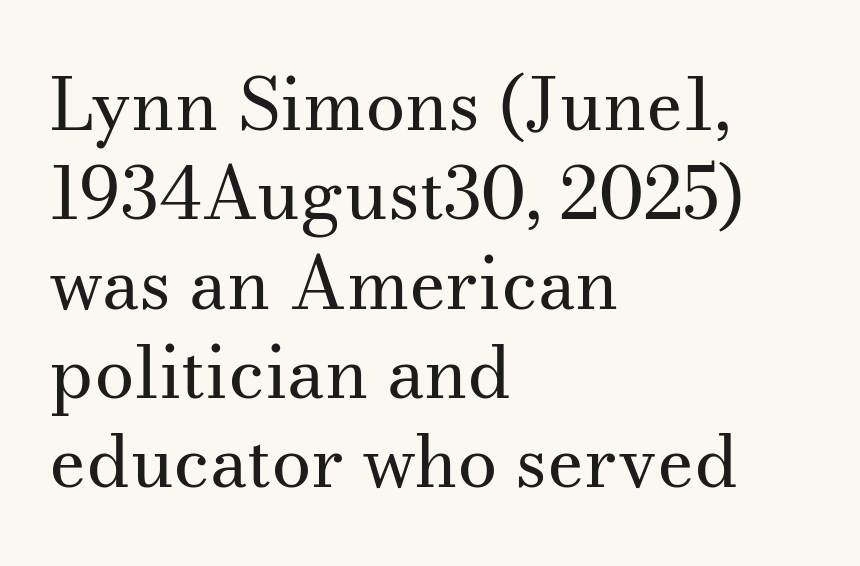
The image shows 72 px regular-weight serif type, upright; set left-aligned, line spacing 1.24x, normal letter spacing, not underlined; medium stroke contrast and a small x-height.
